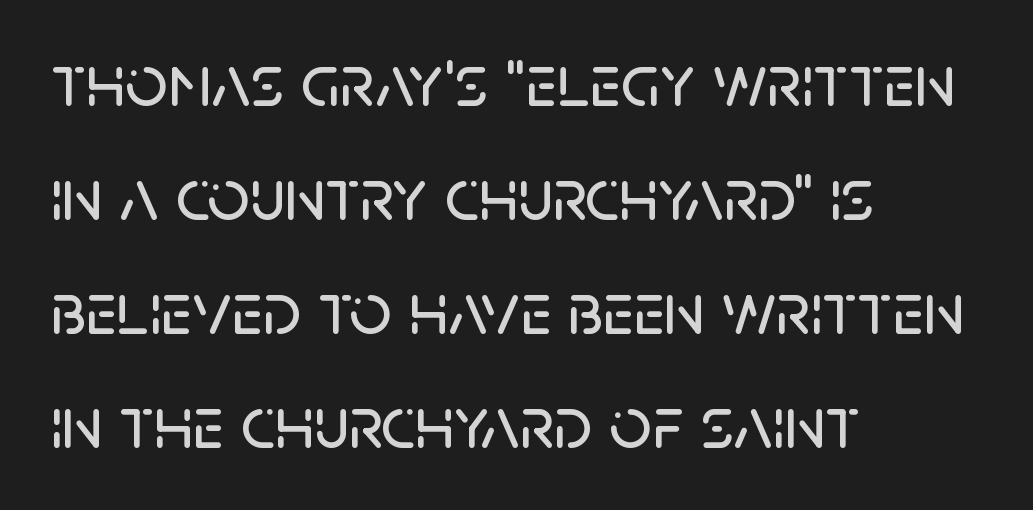
Q: Is the text italic (slanted)? A: No, it is upright.
Q: Is the typeface a serif or a sans-serif typeface? A: Sans-serif.
Q: Is the text underlined? A: No.
Q: How is the paragraph aligned? A: Left-aligned.
Q: Is the spacing between letters normal or unusually wide? A: Normal.
Q: Is the spacing between lines tight, normal or loose? A: Normal.
Q: Width (condensed, normal, or wide)? A: Normal.
Q: Stroke contrast? A: Low.
Q: x-height? A: Large.
Q: Monospaced? A: No.
